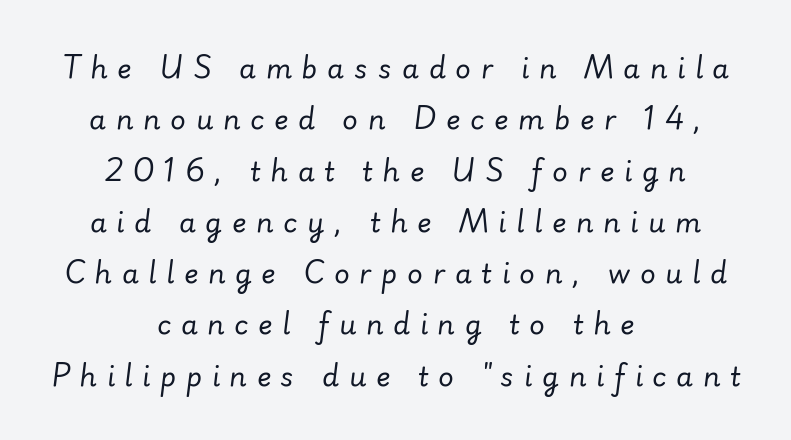
{"italic": "yes", "lean": "right", "slant_degrees": 7, "bold": "no", "underline": "no", "align": "center", "line_spacing": "loose", "line_spacing_ratio": 1.9, "letter_spacing": "wide", "letter_spacing_em": 0.36, "glyph_px": 27}
